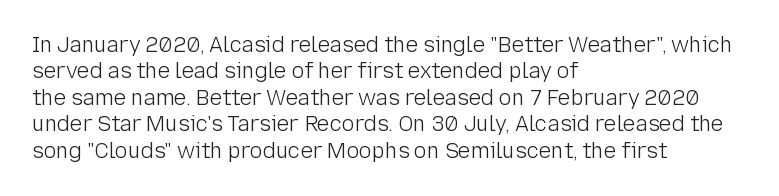
{"italic": "no", "bold": "no", "underline": "no", "align": "left", "line_spacing": "normal", "line_spacing_ratio": 1.26, "letter_spacing": "normal", "letter_spacing_em": 0.0, "glyph_px": 21}
